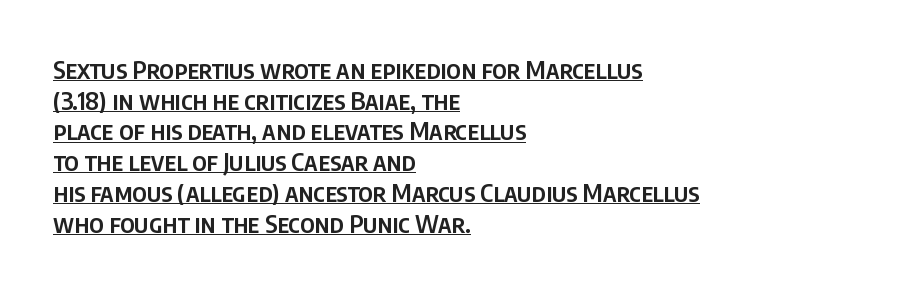
The image shows 25 px text type, upright; set left-aligned, line spacing 1.23x, normal letter spacing, underlined.
